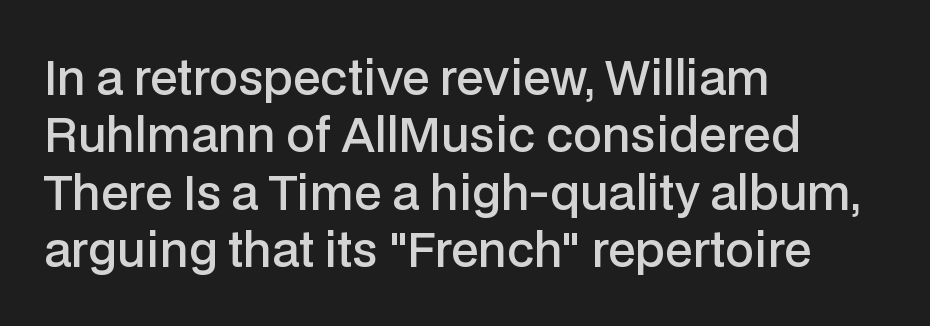
Q: Is the text bold? A: Semi-bold.
Q: Is the text italic (slanted)? A: No, it is upright.
Q: Is the typeface a serif or a sans-serif typeface? A: Sans-serif.
Q: Is the text underlined? A: No.
Q: How is the paragraph aligned? A: Left-aligned.
Q: Is the spacing between letters normal or unusually wide? A: Normal.
Q: Is the spacing between lines tight, normal or loose? A: Normal.
Q: Width (condensed, normal, or wide)? A: Normal.
Q: Stroke contrast? A: Low.
Q: x-height? A: Medium.
Q: Monospaced? A: No.
